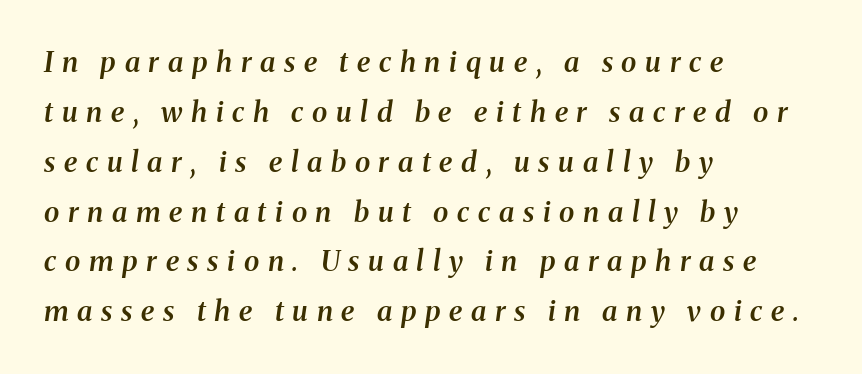
{"serif": "yes", "italic": "yes", "lean": "right", "slant_degrees": 8, "bold": "semi", "weight": "semibold", "width": "normal", "stroke_contrast": "medium", "x_height": "medium", "monospaced": "no", "underline": "no", "align": "left", "line_spacing_ratio": 1.78, "letter_spacing": "wide", "letter_spacing_em": 0.31, "glyph_px": 28}
